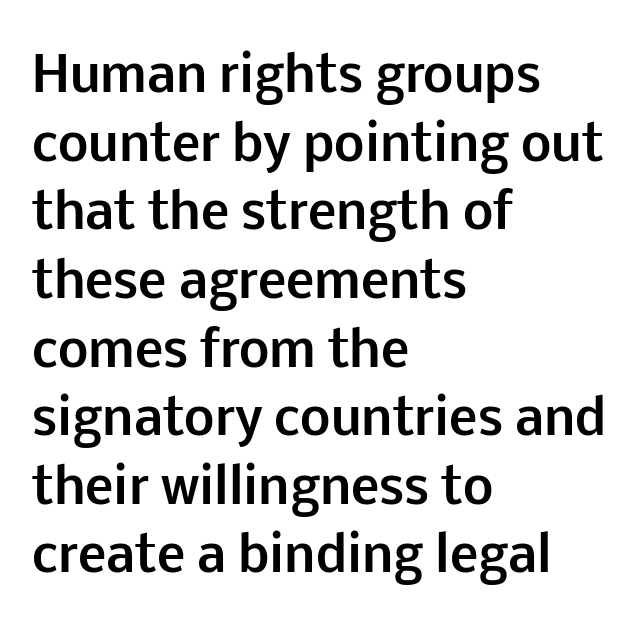
I'd describe the lettering as bold — thick and assertive. Descender tails drop into unmarked territory. The paragraph has a hard left edge and a soft right edge. This sample uses an upright cut, with every glyph sitting square on the baseline. The rendering keeps characters at their native spacing.
